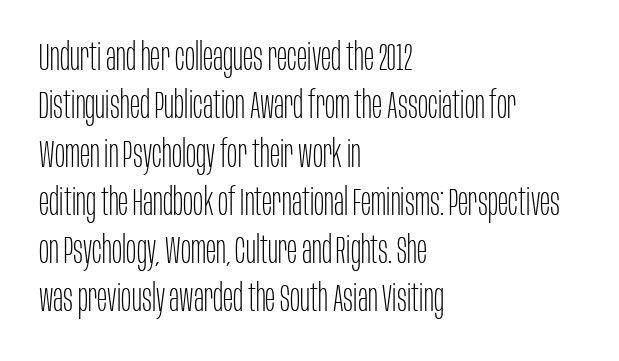
Q: Is the text bold? A: No.
Q: Is the text italic (slanted)? A: No, it is upright.
Q: Is the typeface a serif or a sans-serif typeface? A: Sans-serif.
Q: Is the text underlined? A: No.
Q: How is the paragraph aligned? A: Left-aligned.
Q: Is the spacing between letters normal or unusually wide? A: Normal.
Q: Is the spacing between lines tight, normal or loose? A: Normal.
Q: Width (condensed, normal, or wide)? A: Condensed.
Q: Stroke contrast? A: Low.
Q: x-height? A: Large.
Q: Monospaced? A: No.
